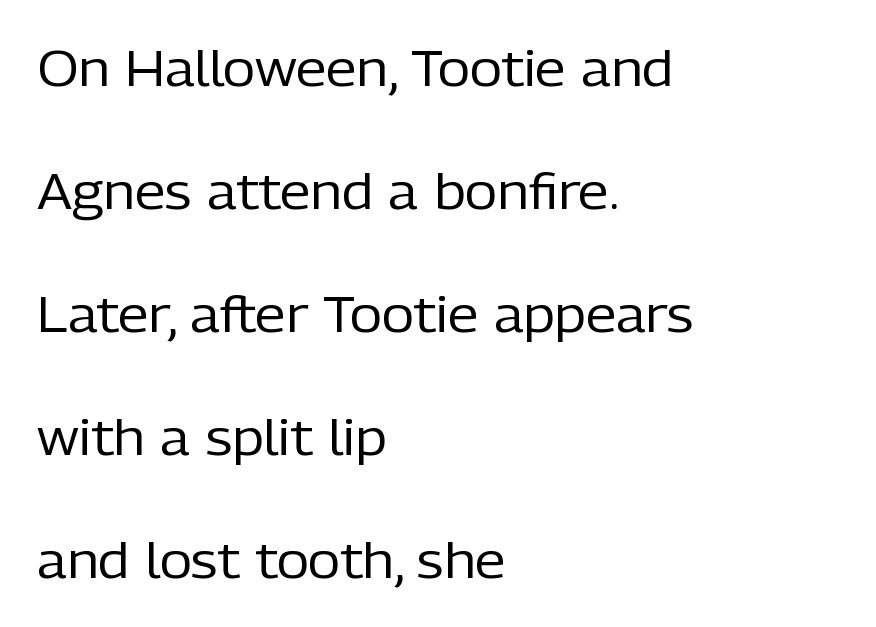
Stroke thickness stays within the range of a standard reading face or lighter. This rendering features lettering with no underline. Letter spacing: default. If you drew a line through each stem, it would be perfectly vertical.
